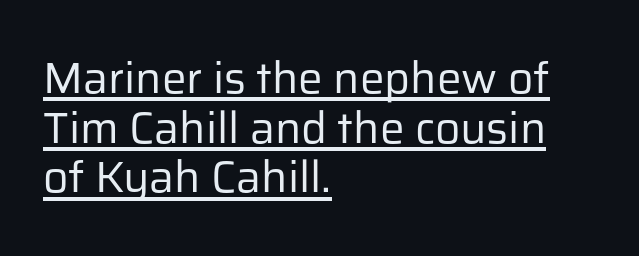
The image shows 44 px regular-weight sans-serif type, upright; set left-aligned, tight line spacing (1.13x), normal letter spacing, underlined; low stroke contrast and a medium x-height.
